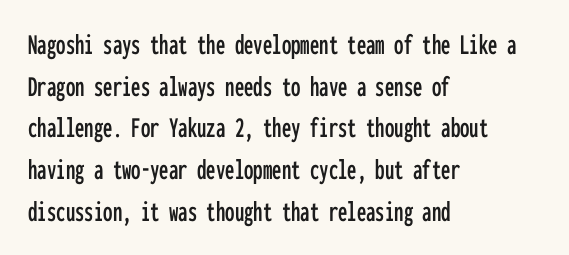
The image shows 30 px condensed sans-serif type, upright, monospaced; set left-aligned, normal line spacing (1.39x), normal letter spacing, not underlined; low stroke contrast and a medium x-height.
